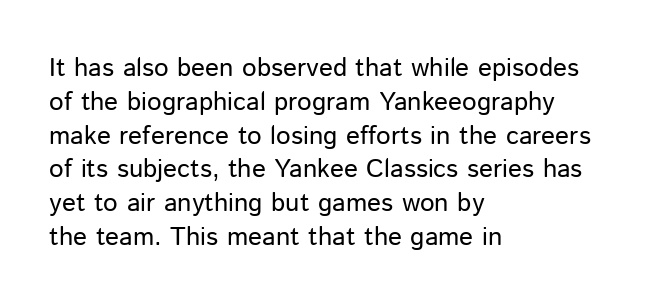
Descenders are the only things crossing below the line. Vertical strokes here are truly vertical. Compared with typical paragraphs, the rows here are spaced about the same. The setting favours the left margin, as ordinary paragraphs usually do.
